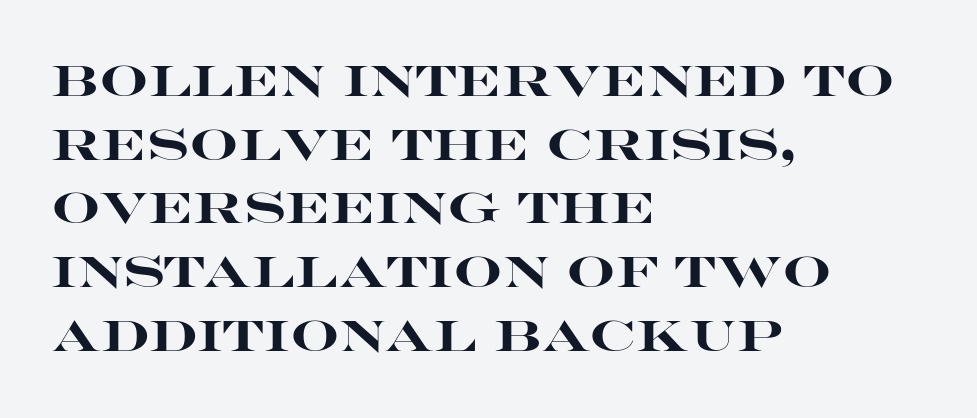
Q: Is the text bold? A: Yes.
Q: Is the text italic (slanted)? A: No, it is upright.
Q: Is the typeface a serif or a sans-serif typeface? A: Serif.
Q: Is the text underlined? A: No.
Q: How is the paragraph aligned? A: Left-aligned.
Q: Is the spacing between letters normal or unusually wide? A: Normal.
Q: Is the spacing between lines tight, normal or loose? A: Normal.
Q: Width (condensed, normal, or wide)? A: Wide.
Q: Stroke contrast? A: High.
Q: x-height? A: Large.
Q: Monospaced? A: No.
